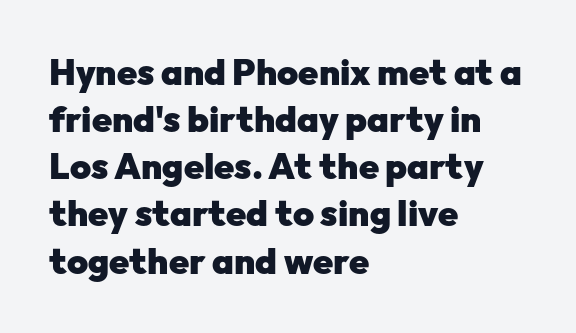
Q: Is the text bold? A: Yes.
Q: Is the text italic (slanted)? A: No, it is upright.
Q: Is the typeface a serif or a sans-serif typeface? A: Sans-serif.
Q: Is the text underlined? A: No.
Q: How is the paragraph aligned? A: Left-aligned.
Q: Is the spacing between letters normal or unusually wide? A: Normal.
Q: Is the spacing between lines tight, normal or loose? A: Normal.
Q: Width (condensed, normal, or wide)? A: Normal.
Q: Stroke contrast? A: Low.
Q: x-height? A: Medium.
Q: Monospaced? A: No.
